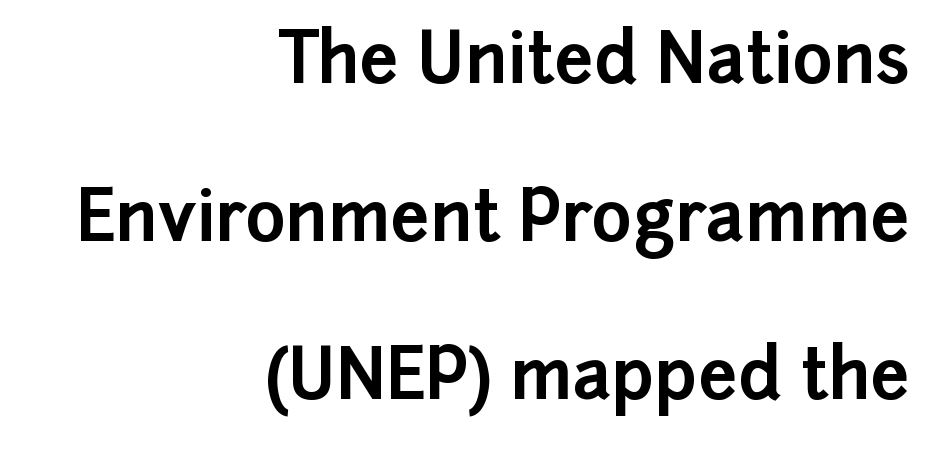
{"serif": "no", "italic": "no", "bold": "yes", "weight": "bold", "width": "normal", "stroke_contrast": "low", "x_height": "medium", "monospaced": "no", "underline": "no", "align": "right", "line_spacing": "loose", "line_spacing_ratio": 2.29, "letter_spacing": "normal", "letter_spacing_em": 0.0, "glyph_px": 69}
